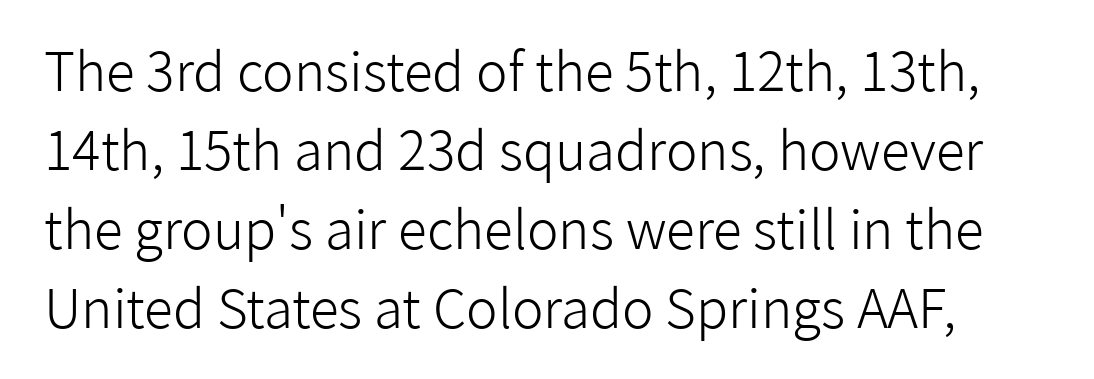
Q: Is the text bold? A: No.
Q: Is the text italic (slanted)? A: No, it is upright.
Q: Is the typeface a serif or a sans-serif typeface? A: Sans-serif.
Q: Is the text underlined? A: No.
Q: Is the spacing between letters normal or unusually wide? A: Normal.
Q: Is the spacing between lines tight, normal or loose? A: Normal.
Q: Width (condensed, normal, or wide)? A: Normal.
Q: Stroke contrast? A: Low.
Q: x-height? A: Medium.
Q: Monospaced? A: No.
